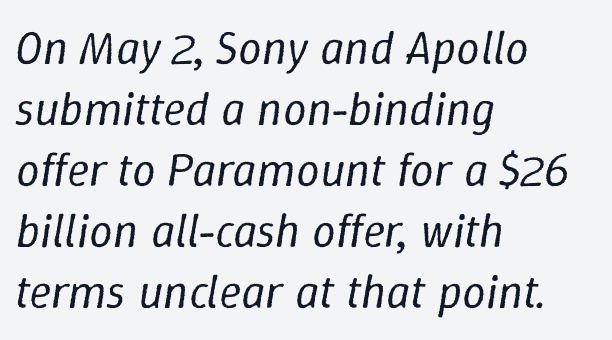
Q: Is the text bold? A: No.
Q: Is the text italic (slanted)? A: Yes, it leans right by about 9 degrees.
Q: Is the text underlined? A: No.
Q: How is the paragraph aligned? A: Left-aligned.
Q: Is the spacing between letters normal or unusually wide? A: Normal.
Q: Is the spacing between lines tight, normal or loose? A: Normal.
Q: Width (condensed, normal, or wide)? A: Normal.
Q: Stroke contrast? A: Low.
Q: x-height? A: Medium.
Q: Monospaced? A: No.
